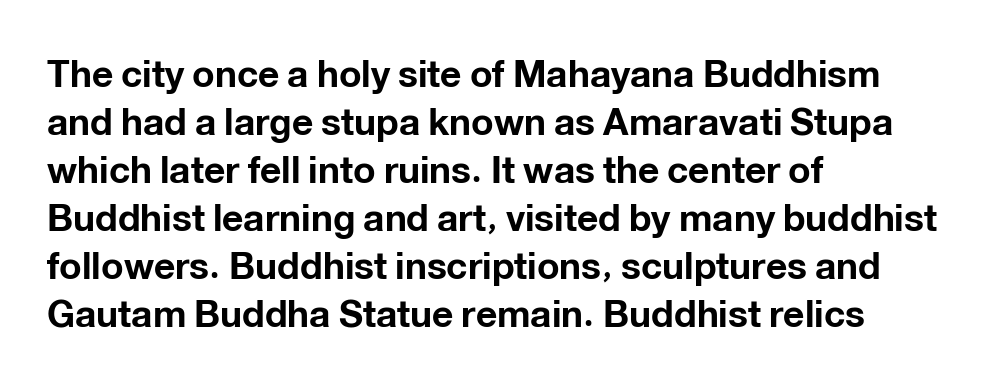
The image shows 37 px bold sans-serif type, upright; set left-aligned, normal line spacing (1.3x), normal letter spacing, not underlined; low stroke contrast and a medium x-height.
